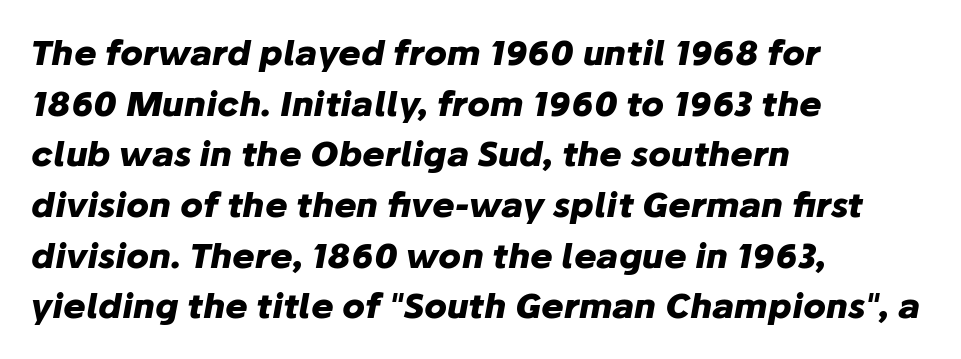
Q: Is the text bold? A: Yes.
Q: Is the text italic (slanted)? A: Yes, it leans right by about 10 degrees.
Q: Is the text underlined? A: No.
Q: How is the paragraph aligned? A: Left-aligned.
Q: Is the spacing between letters normal or unusually wide? A: Normal.
Q: Is the spacing between lines tight, normal or loose? A: Normal.
Q: Width (condensed, normal, or wide)? A: Normal.
Q: Stroke contrast? A: Low.
Q: x-height? A: Medium.
Q: Monospaced? A: No.
